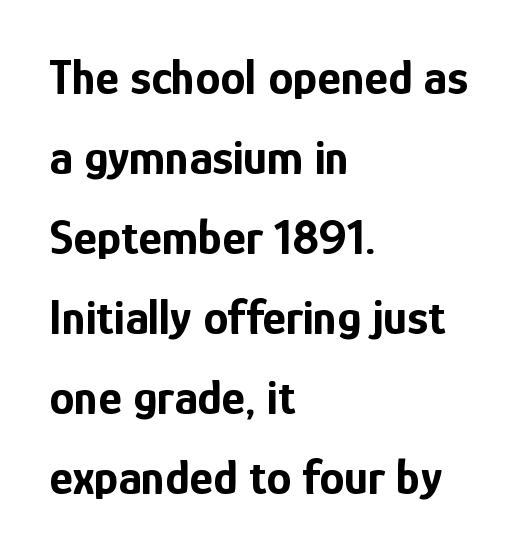
These lines were composed using upright roman letters. Students, observe: this is what conventionally led text looks like. A student would call this left alignment; a typographer would say flush left, rag right. The rendering uses natural spacing where letterforms have individual widths. Classification — sans serif.
